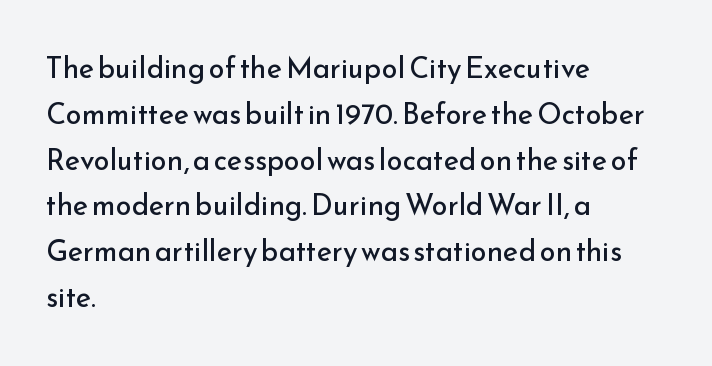
The image shows 29 px regular-weight sans-serif type, upright; set left-aligned, normal line spacing (1.58x), normal letter spacing, not underlined; low stroke contrast and a small x-height.
